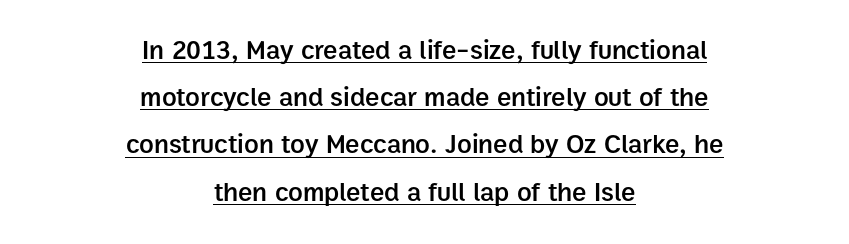
The image shows 27 px text type, upright; set centered, line spacing 1.75x, normal letter spacing, underlined.
